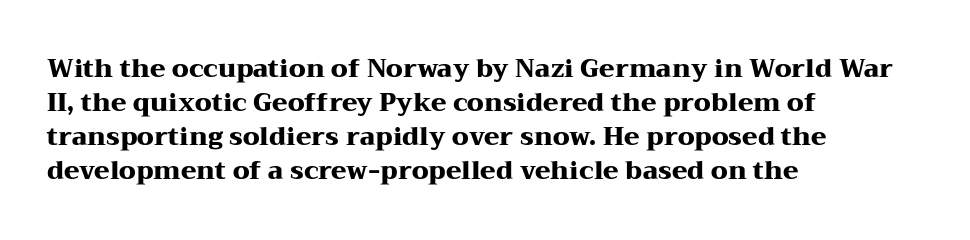
The image shows 25 px bold type, upright; set left-aligned, normal line spacing (1.36x), normal letter spacing, not underlined.
